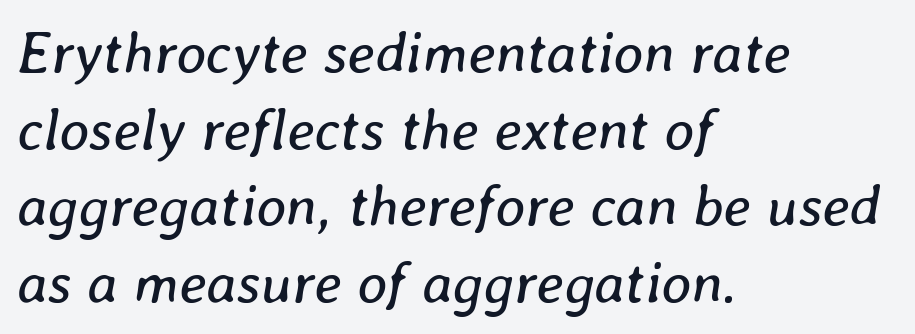
{"italic": "yes", "lean": "right", "slant_degrees": 8, "bold": "no", "weight": "regular", "width": "normal", "stroke_contrast": "low", "x_height": "medium", "monospaced": "no", "underline": "no", "align": "left", "line_spacing": "normal", "line_spacing_ratio": 1.32, "letter_spacing": "normal", "letter_spacing_em": 0.0, "glyph_px": 58}
